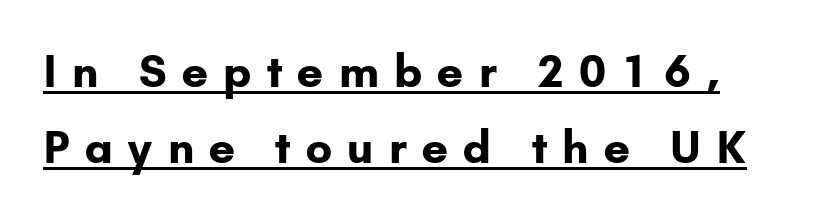
Does a line run under the words? Yes, clearly. Regarding serifs, this sample does without them. The face used here is rendered with a markedly widened letterfit. When letters stand straight like this, we call the style roman or upright. Weight check: bold — yes, fully. Here the designer chose a conventional face with non-uniform glyph widths.
